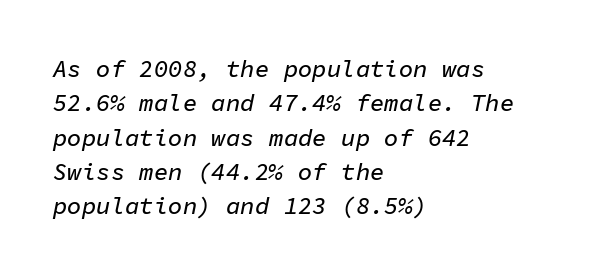
If you drew a ruler down the left edge, every line would touch it. The vertical gap from one line to the next is medium. Nobody touched the tracking dial on this one. Observe the lean: these are italic letterforms.
